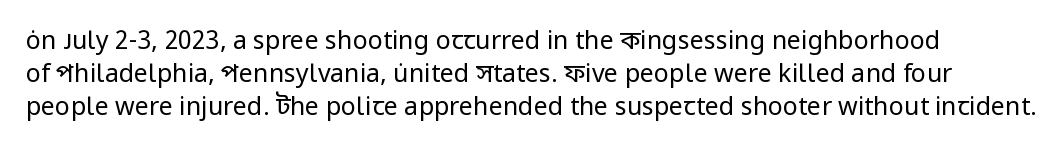
{"italic": "no", "bold": "no", "underline": "no", "line_spacing": "normal", "line_spacing_ratio": 1.33, "letter_spacing": "normal", "letter_spacing_em": 0.0, "glyph_px": 25}
